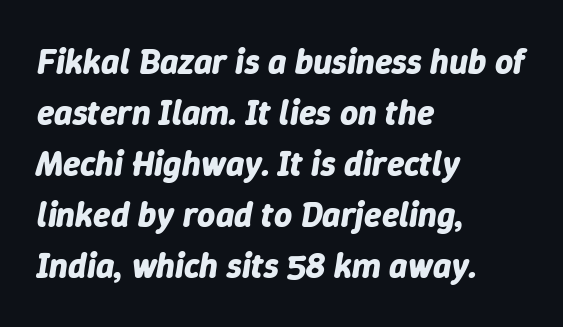
Tracking here is standard; glyphs follow each other at the usual distance. Quick note: italic. This is heavy type, rendered in bold. Anything drawn beneath the words? Only blank space.
